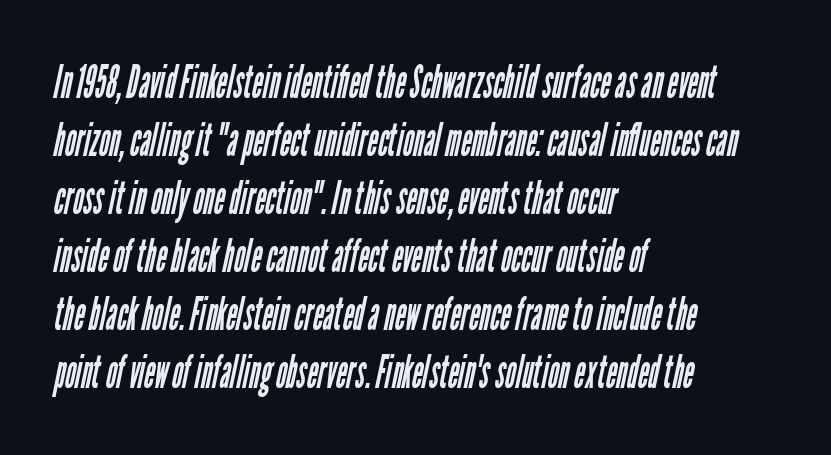
Q: Is the text bold? A: No.
Q: Is the typeface a serif or a sans-serif typeface? A: Sans-serif.
Q: Is the text underlined? A: No.
Q: How is the paragraph aligned? A: Left-aligned.
Q: Is the spacing between letters normal or unusually wide? A: Normal.
Q: Is the spacing between lines tight, normal or loose? A: Normal.
Q: Width (condensed, normal, or wide)? A: Condensed.
Q: Stroke contrast? A: Low.
Q: x-height? A: Medium.
Q: Monospaced? A: No.
